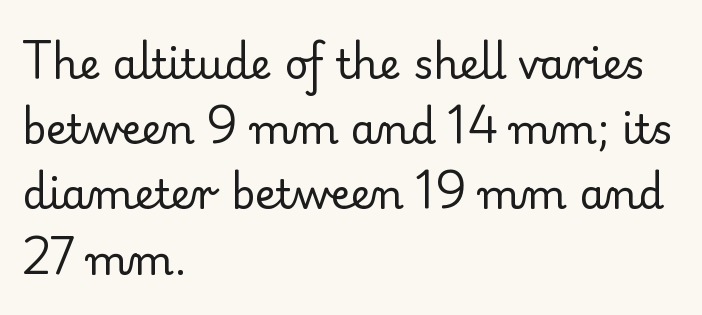
Q: Is the text bold? A: No.
Q: Is the text italic (slanted)? A: No, it is upright.
Q: Is the typeface a serif or a sans-serif typeface? A: Serif.
Q: Is the text underlined? A: No.
Q: How is the paragraph aligned? A: Left-aligned.
Q: Is the spacing between letters normal or unusually wide? A: Normal.
Q: Is the spacing between lines tight, normal or loose? A: Normal.
Q: Width (condensed, normal, or wide)? A: Normal.
Q: Stroke contrast? A: Low.
Q: x-height? A: Small.
Q: Monospaced? A: No.
